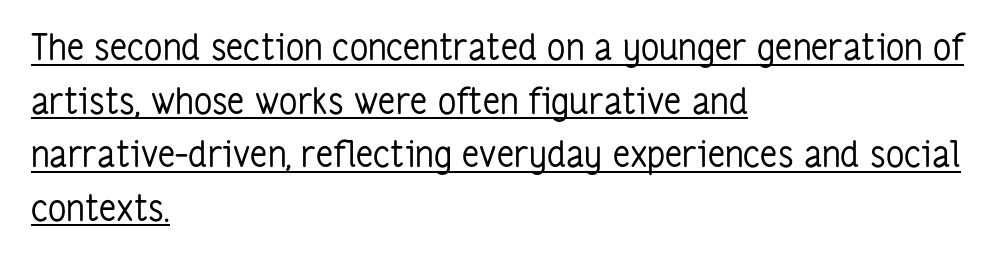
The image shows 36 px regular-weight, condensed sans-serif type, upright; set left-aligned, normal line spacing (1.49x), normal letter spacing, underlined; low stroke contrast and a medium x-height.
